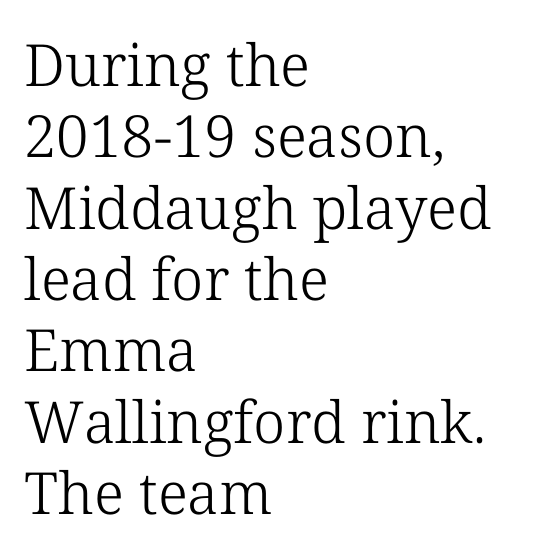
This is the regular roman posture of the typeface. Between one letter and the next there's only the usual sliver of space. No extra ink here — the face is not bold. This rendering features lettering with no underline.
